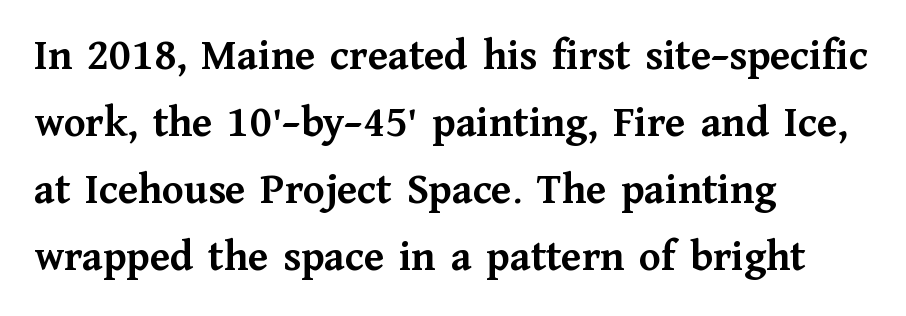
Nobody touched the tracking dial on this one. Does the type have serifs? Yes, each stem ends in a small foot. Notice how the stems are strictly vertical — no italics here. Every row of glyphs begins at an identical x-position on the left. No word sits above an underline.
